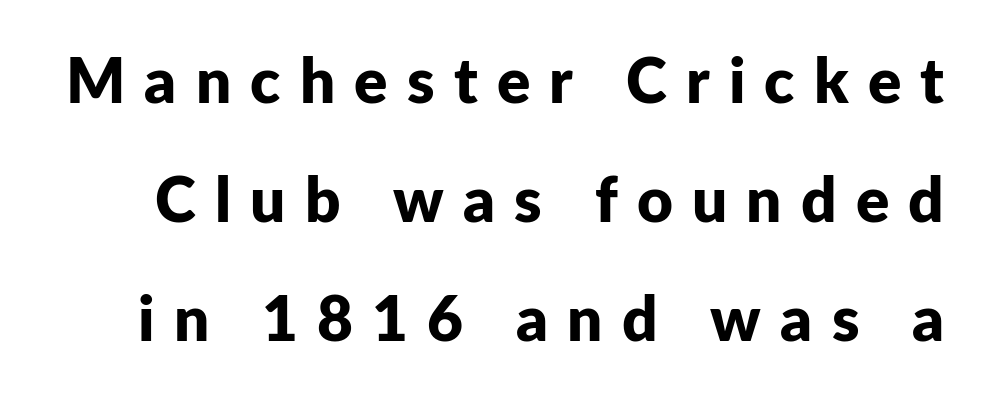
The image shows 62 px bold sans-serif type, upright; set loose line spacing (1.92x), unusually wide letter spacing (+0.31 em), not underlined; low stroke contrast and a medium x-height.
